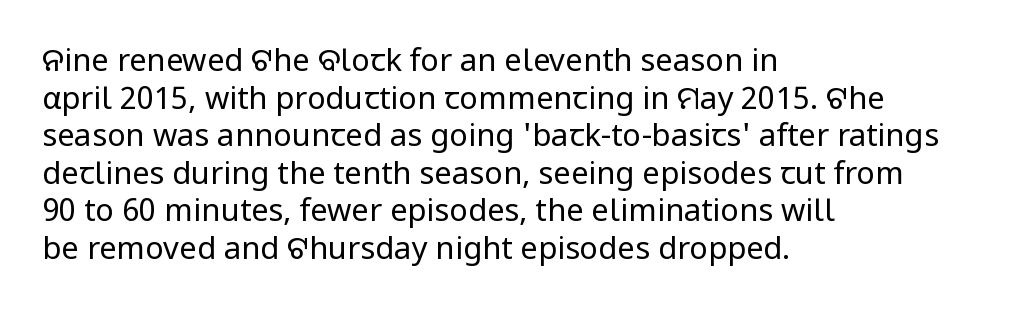
Grotesque or geometric, the face here clearly has no serifs. Weight: regular or lighter. The face used here is proportionally spaced, like ordinary book or web type. Type without underlining.
